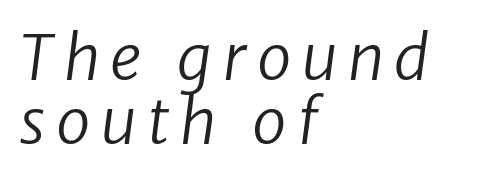
The image shows 62 px regular-weight sans-serif type; set left-aligned, tight line spacing (1.03x), not underlined; low stroke contrast and a medium x-height.
